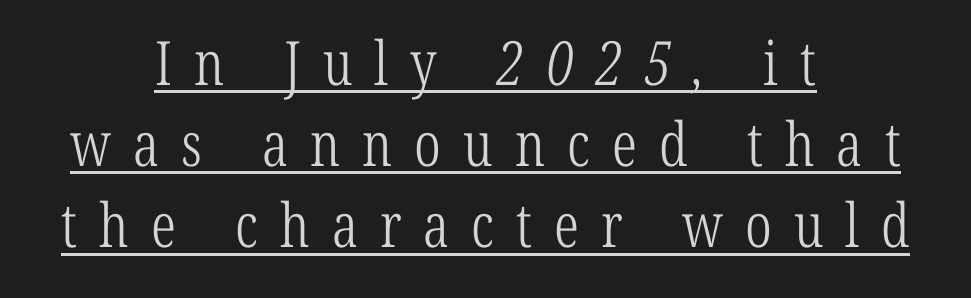
{"serif": "yes", "bold": "no", "weight": "light", "width": "condensed", "stroke_contrast": "low", "x_height": "medium", "monospaced": "no", "underline": "yes", "align": "center", "line_spacing": "normal", "line_spacing_ratio": 1.33, "letter_spacing": "wide", "letter_spacing_em": 0.36, "glyph_px": 61}
